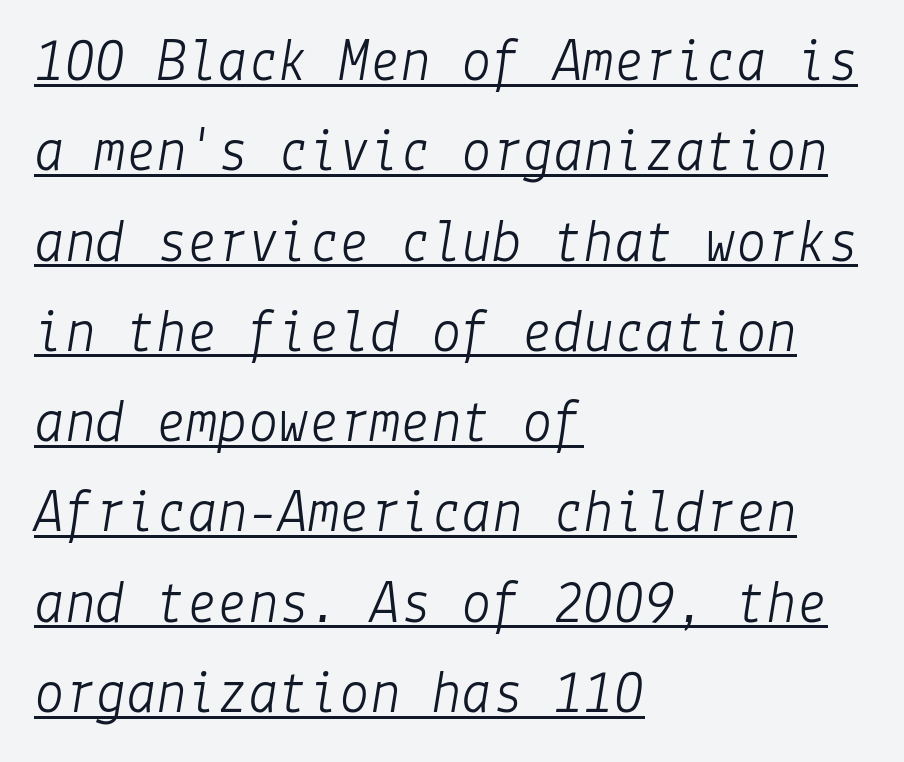
Q: Is the text bold? A: No.
Q: Is the text italic (slanted)? A: Yes, it leans right by about 9 degrees.
Q: Is the text underlined? A: Yes.
Q: How is the paragraph aligned? A: Left-aligned.
Q: Is the spacing between letters normal or unusually wide? A: Normal.
Q: Is the spacing between lines tight, normal or loose? A: Normal.
Q: Width (condensed, normal, or wide)? A: Normal.
Q: Stroke contrast? A: Low.
Q: x-height? A: Medium.
